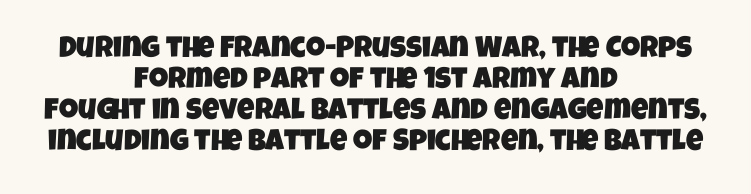
{"serif": "no", "width": "condensed", "stroke_contrast": "low", "x_height": "large", "monospaced": "no", "underline": "no", "align": "center", "line_spacing": "tight", "line_spacing_ratio": 1.03, "letter_spacing": "normal", "letter_spacing_em": 0.0, "glyph_px": 30}
